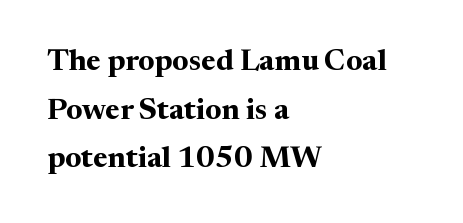
Designer's note — italics off, roman on. Compared with typical body copy, the letter spacing here is the same. Line beginnings align vertically; line endings do not. Do the characters align in a grid? No, the font is proportional.
